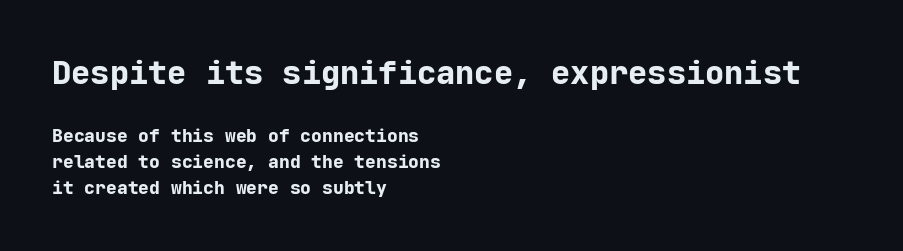
{"serif": "no", "italic": "no", "bold": "yes", "weight": "bold", "width": "normal", "stroke_contrast": "low", "x_height": "medium", "monospaced": "yes", "underline": "no", "align": "left", "line_spacing": "normal", "line_spacing_ratio": 1.44, "letter_spacing": "normal", "letter_spacing_em": 0.0, "larger_block": "first", "size_ratio": 1.78, "glyph_px": 32}
